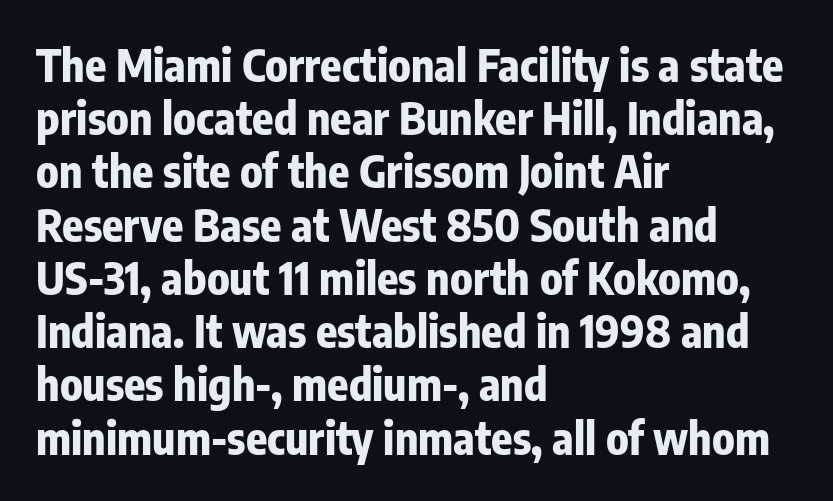
{"serif": "no", "italic": "no", "bold": "yes", "weight": "bold", "width": "condensed", "stroke_contrast": "low", "x_height": "medium", "monospaced": "no", "underline": "no", "align": "left", "line_spacing_ratio": 1.21, "letter_spacing": "normal", "letter_spacing_em": 0.0, "glyph_px": 44}
